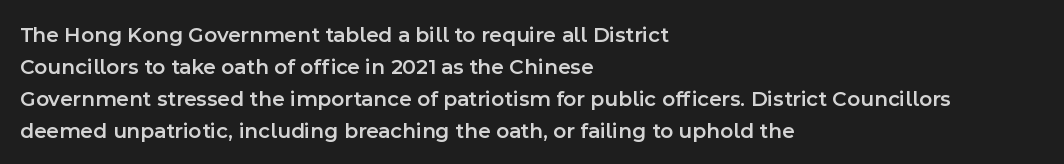
{"italic": "no", "bold": "semi", "underline": "no", "align": "left", "line_spacing": "normal", "line_spacing_ratio": 1.45, "letter_spacing": "normal", "letter_spacing_em": 0.0, "glyph_px": 22}
